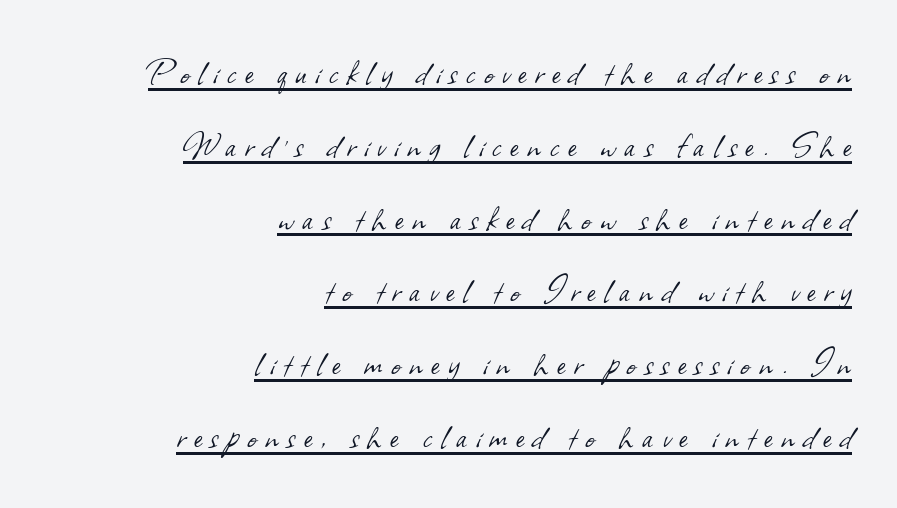
{"serif": "no", "bold": "no", "weight": "light", "width": "normal", "stroke_contrast": "low", "x_height": "small", "monospaced": "no", "underline": "yes", "align": "right", "line_spacing_ratio": 1.82, "letter_spacing": "wide", "letter_spacing_em": 0.22, "glyph_px": 40}
